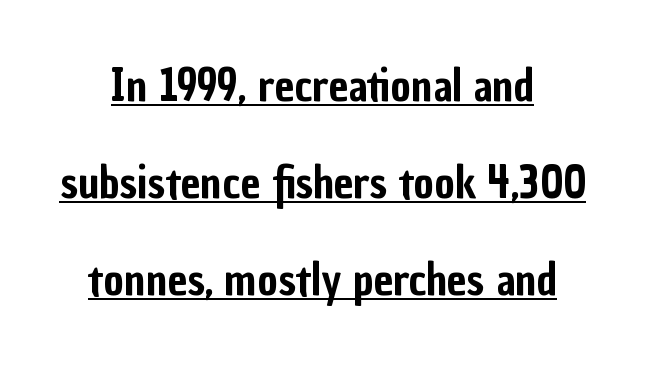
In terms of letterspacing, this is plain default setting. Style check: upright. In designer terms, the underline attribute is active on this setting. The space between consecutive lines is lavish. Do the characters align in a grid? No, the font is proportional. Regarding serifs, this sample does without them.
